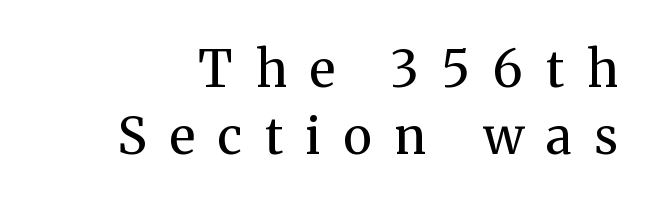
The image shows 50 px regular-weight serif type, upright; set normal line spacing (1.35x), unusually wide letter spacing (+0.46 em), not underlined; medium stroke contrast and a medium x-height.
